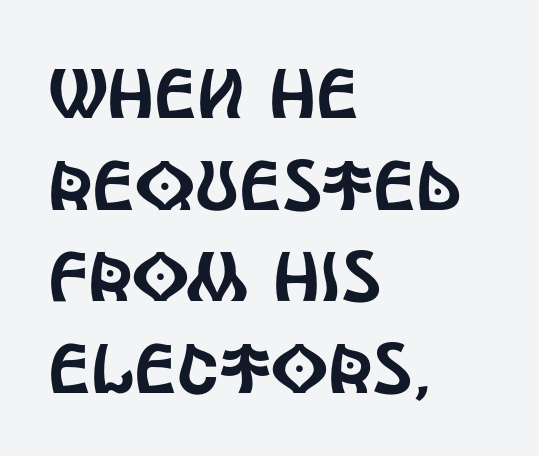
Q: Is the text italic (slanted)? A: No, it is upright.
Q: Is the typeface a serif or a sans-serif typeface? A: Sans-serif.
Q: Is the text underlined? A: No.
Q: How is the paragraph aligned? A: Left-aligned.
Q: Is the spacing between letters normal or unusually wide? A: Normal.
Q: Is the spacing between lines tight, normal or loose? A: Normal.
Q: Width (condensed, normal, or wide)? A: Condensed.
Q: x-height? A: Large.
Q: Monospaced? A: No.
